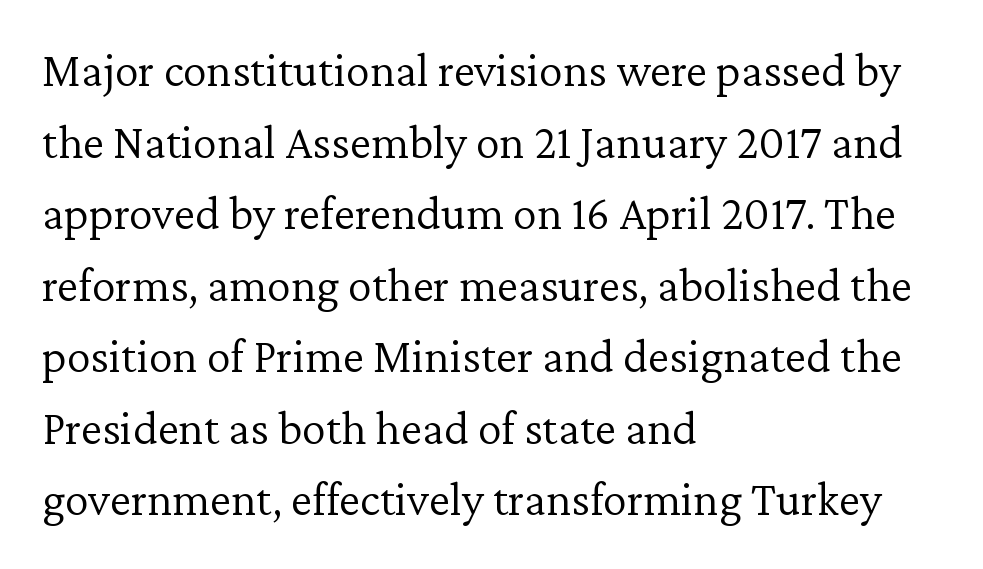
The image shows 48 px light serif type, upright; set left-aligned, normal line spacing (1.49x), normal letter spacing, not underlined; low stroke contrast and a medium x-height.
